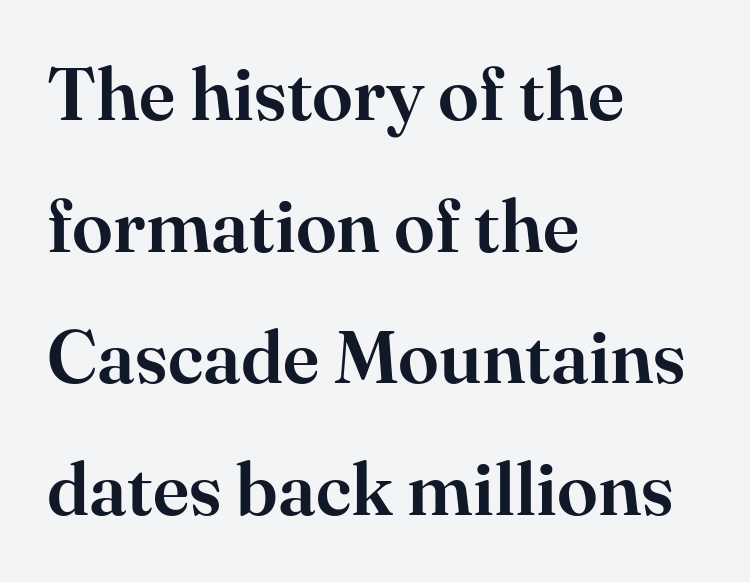
The image shows 74 px serif type, upright; set left-aligned, line spacing 1.78x, normal letter spacing, not underlined; high stroke contrast and a small x-height.
